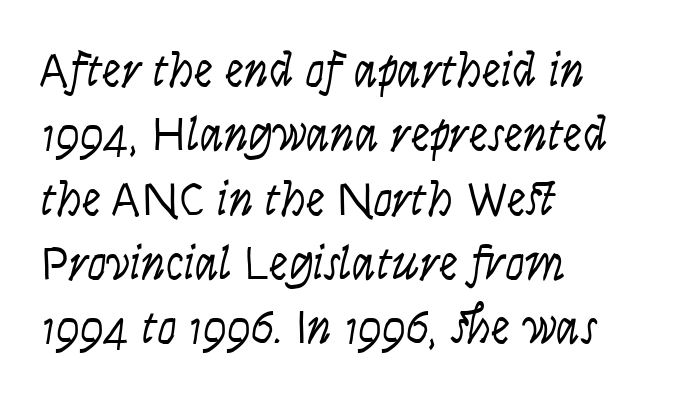
Proportional: the letters do not fall into vertical columns. Typeset ragged right — the left edge is the straight one. This sample keeps an unexceptional amount of space between lines.
